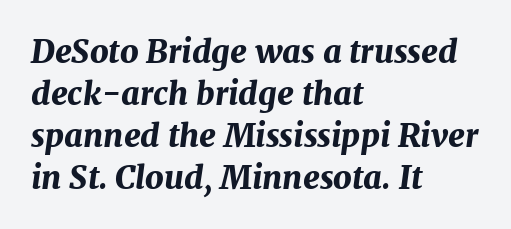
Where is the straight margin? On the left. Yep, that's italic — everything's leaning. Vertically, the passage feels balanced, rows spaced as you'd expect. The letters advance in unequal steps, a hallmark of proportional type. This sample uses plain, unmodified letter spacing. A full-strength bold gives these letters their thick strokes.
